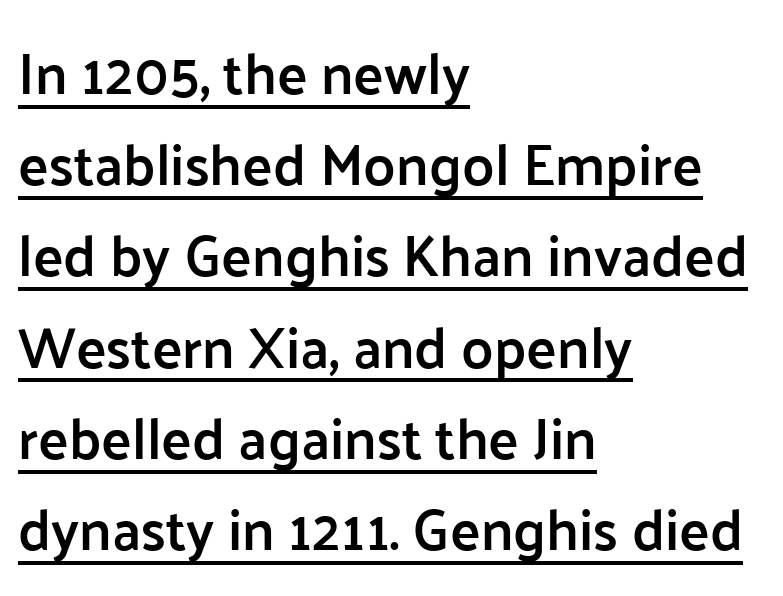
{"serif": "no", "italic": "no", "bold": "semi", "weight": "semibold", "width": "normal", "stroke_contrast": "low", "x_height": "medium", "monospaced": "no", "underline": "yes", "align": "left", "line_spacing": "normal", "line_spacing_ratio": 1.6, "letter_spacing": "normal", "letter_spacing_em": 0.0, "glyph_px": 57}
